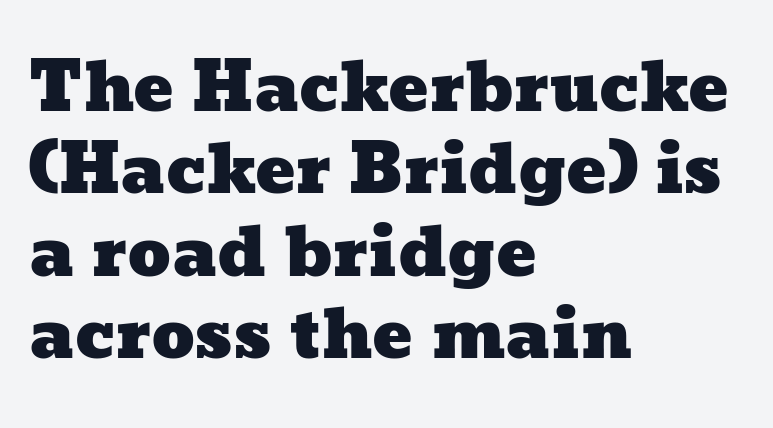
Proportional: the letters do not fall into vertical columns. This rendering features lettering with no underline. Default kerning and tracking; the words read as compact shapes. If you drew a ruler down the left edge, every line would touch it.
